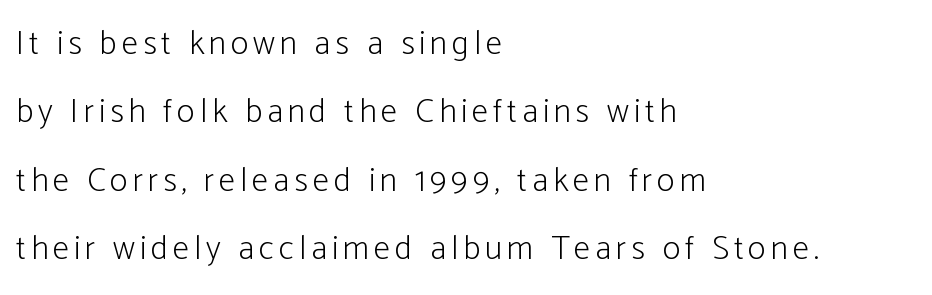
{"serif": "no", "italic": "no", "bold": "no", "weight": "light", "width": "condensed", "stroke_contrast": "low", "x_height": "medium", "monospaced": "no", "underline": "no", "align": "left", "line_spacing": "loose", "line_spacing_ratio": 2.01, "glyph_px": 34}
